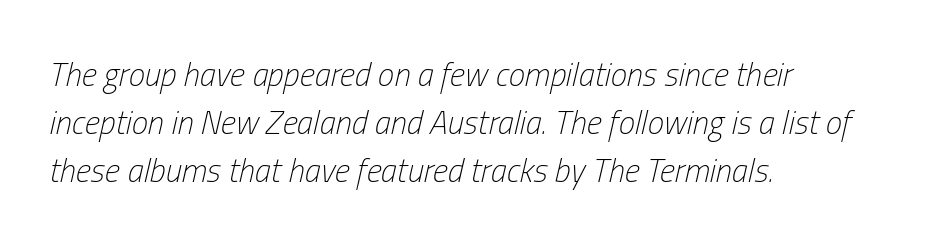
Letter spacing: default. Rule under the text: the space is simply empty. Tall strokes in this sample are angled rather than plumb. Line beginnings align vertically; line endings do not. Is the stroke heavy? The answer is a plain regular-or-lighter. The letters advance in unequal steps, a hallmark of proportional type.
